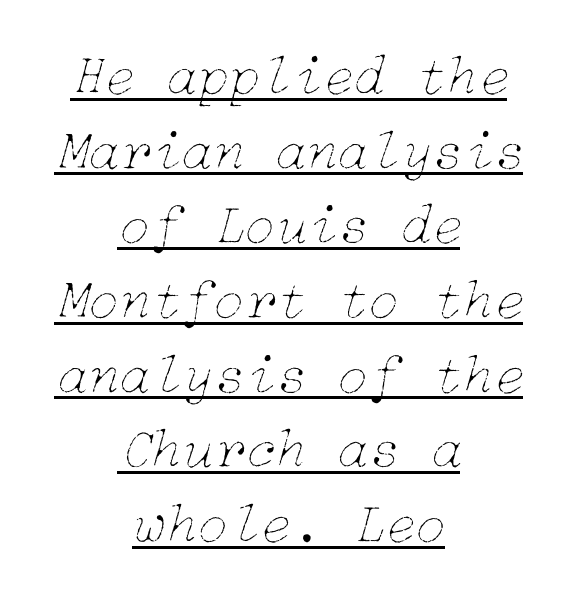
{"italic": "yes", "lean": "right", "slant_degrees": 15, "bold": "no", "weight": "thin", "width": "normal", "stroke_contrast": "low", "x_height": "medium", "underline": "yes", "align": "center", "line_spacing": "normal", "line_spacing_ratio": 1.31, "letter_spacing": "normal", "letter_spacing_em": 0.0, "glyph_px": 57}
